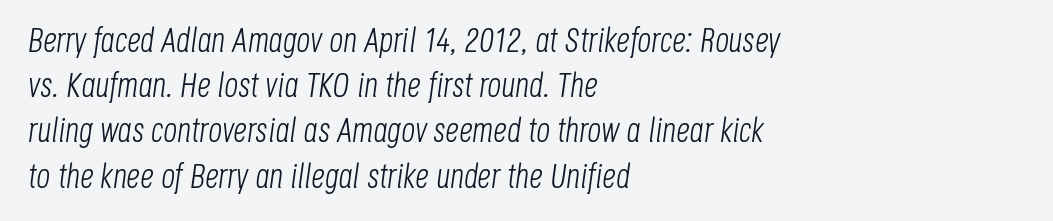
Q: Is the text bold? A: No.
Q: Is the text italic (slanted)? A: Yes, it leans right by about 8 degrees.
Q: Is the text underlined? A: No.
Q: How is the paragraph aligned? A: Left-aligned.
Q: Is the spacing between letters normal or unusually wide? A: Normal.
Q: Is the spacing between lines tight, normal or loose? A: Normal.
Q: Width (condensed, normal, or wide)? A: Condensed.
Q: Stroke contrast? A: Low.
Q: x-height? A: Large.
Q: Monospaced? A: No.
